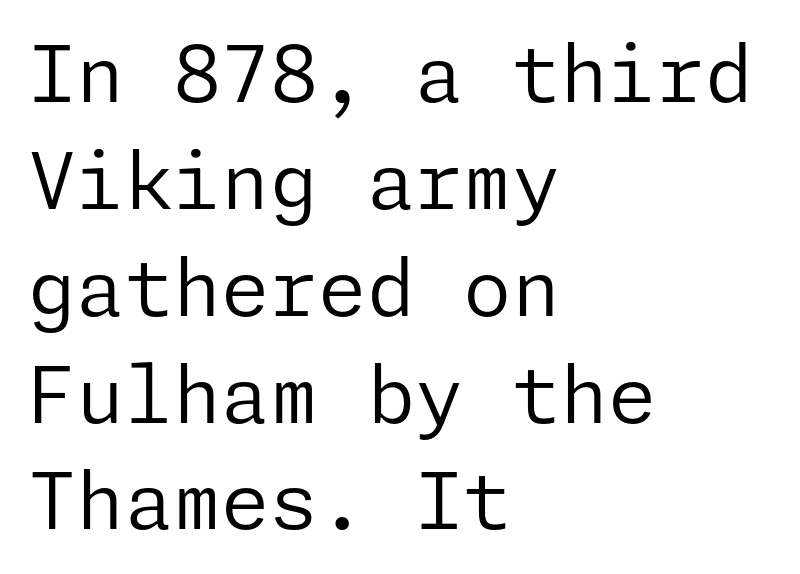
Q: Is the text bold? A: No.
Q: Is the text italic (slanted)? A: No, it is upright.
Q: Is the typeface a serif or a sans-serif typeface? A: Sans-serif.
Q: Is the text underlined? A: No.
Q: How is the paragraph aligned? A: Left-aligned.
Q: Is the spacing between letters normal or unusually wide? A: Normal.
Q: Is the spacing between lines tight, normal or loose? A: Normal.
Q: Width (condensed, normal, or wide)? A: Normal.
Q: Stroke contrast? A: Low.
Q: x-height? A: Medium.
